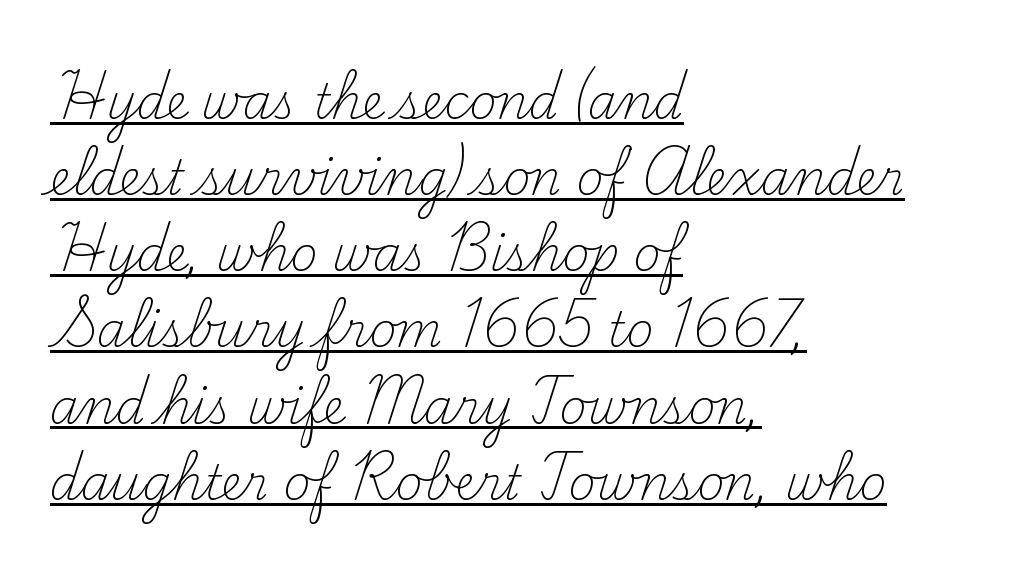
Whoever set this chose a conventional vertical rhythm. Between one letter and the next there's only the usual sliver of space. Character widths vary here, with narrow letters taking less room than wide ones.
